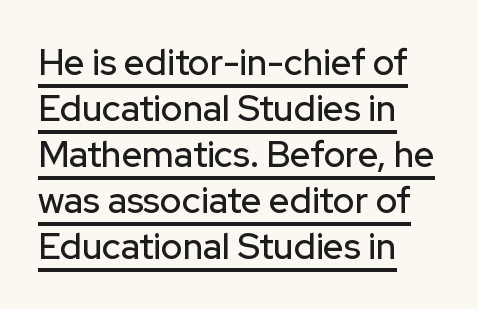
Q: Is the text italic (slanted)? A: No, it is upright.
Q: Is the typeface a serif or a sans-serif typeface? A: Sans-serif.
Q: Is the text underlined? A: Yes.
Q: How is the paragraph aligned? A: Left-aligned.
Q: Is the spacing between letters normal or unusually wide? A: Normal.
Q: Is the spacing between lines tight, normal or loose? A: Normal.
Q: Width (condensed, normal, or wide)? A: Normal.
Q: Stroke contrast? A: Low.
Q: x-height? A: Medium.
Q: Monospaced? A: No.
